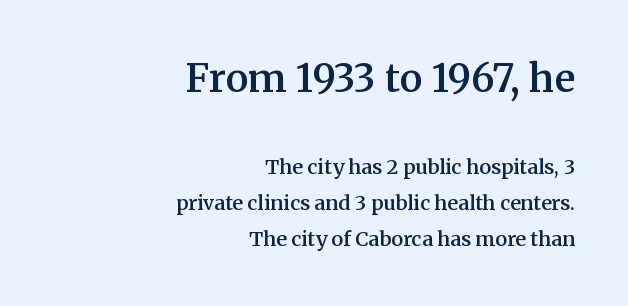
{"serif": "yes", "italic": "no", "bold": "semi", "weight": "semibold", "width": "normal", "stroke_contrast": "medium", "x_height": "medium", "monospaced": "no", "underline": "no", "align": "right", "line_spacing_ratio": 1.8, "letter_spacing": "normal", "letter_spacing_em": 0.0, "larger_block": "first", "size_ratio": 1.95, "glyph_px": 39}
